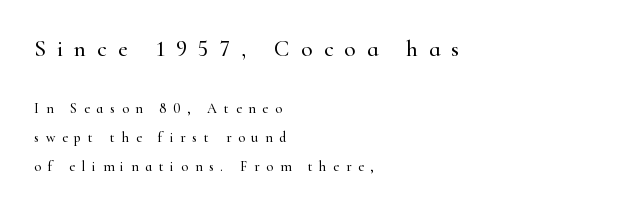
The image shows 23 px text type, upright; set left-aligned, loose line spacing (2.08x), unusually wide letter spacing (+0.49 em), not underlined; the first (top) block is 1.64x larger.
